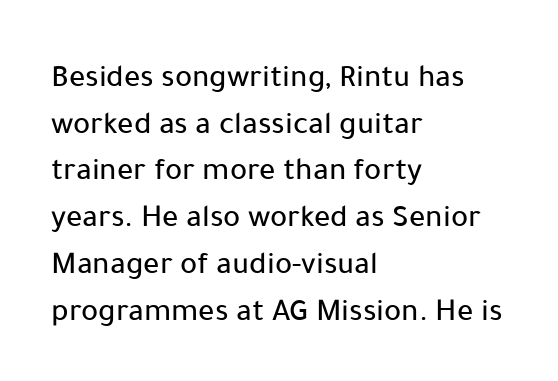
{"serif": "no", "italic": "no", "width": "normal", "stroke_contrast": "low", "x_height": "medium", "monospaced": "no", "underline": "no", "align": "left", "line_spacing": "normal", "line_spacing_ratio": 1.46, "letter_spacing": "normal", "letter_spacing_em": 0.0, "glyph_px": 32}
